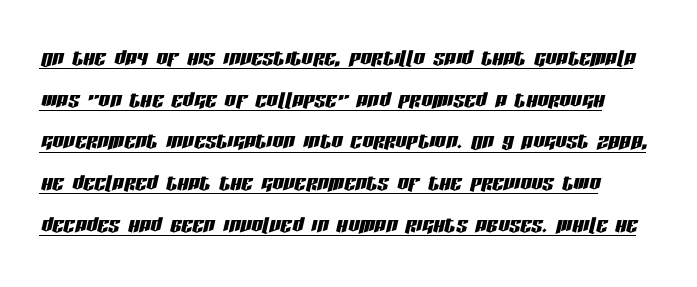
Q: Is the text italic (slanted)? A: Yes, it leans right by about 13 degrees.
Q: Is the text underlined? A: Yes.
Q: Is the spacing between letters normal or unusually wide? A: Normal.
Q: Is the spacing between lines tight, normal or loose? A: Normal.
Q: Width (condensed, normal, or wide)? A: Condensed.
Q: Stroke contrast? A: Low.
Q: x-height? A: Large.
Q: Monospaced? A: No.
